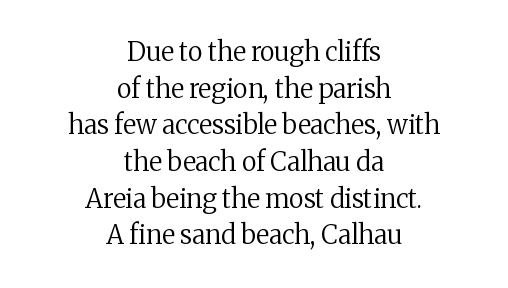
The image shows 26 px text type, upright; set centered, normal line spacing (1.41x), normal letter spacing, not underlined.
